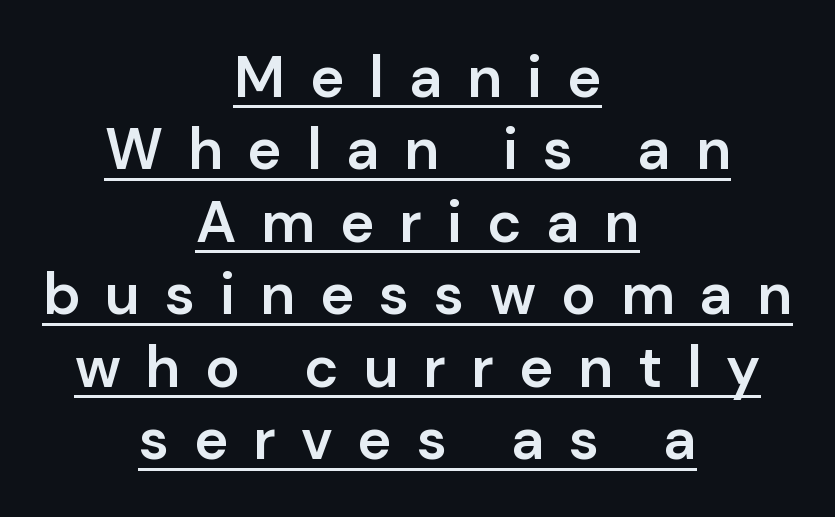
{"serif": "no", "italic": "no", "bold": "semi", "weight": "semibold", "width": "normal", "stroke_contrast": "low", "x_height": "medium", "monospaced": "no", "underline": "yes", "align": "center", "line_spacing": "normal", "line_spacing_ratio": 1.25, "letter_spacing": "wide", "letter_spacing_em": 0.43, "glyph_px": 58}
